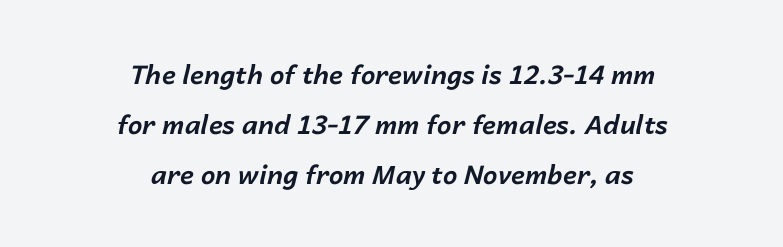
Q: Is the text bold? A: Yes.
Q: Is the text italic (slanted)? A: Yes, it leans right by about 14 degrees.
Q: Is the text underlined? A: No.
Q: How is the paragraph aligned? A: Centered.
Q: Is the spacing between letters normal or unusually wide? A: Normal.
Q: Is the spacing between lines tight, normal or loose? A: Loose.
